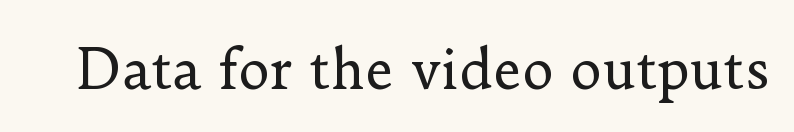
{"serif": "yes", "italic": "no", "bold": "no", "weight": "regular", "width": "normal", "stroke_contrast": "low", "x_height": "small", "monospaced": "no", "underline": "no", "letter_spacing": "normal", "letter_spacing_em": 0.0, "glyph_px": 54}
